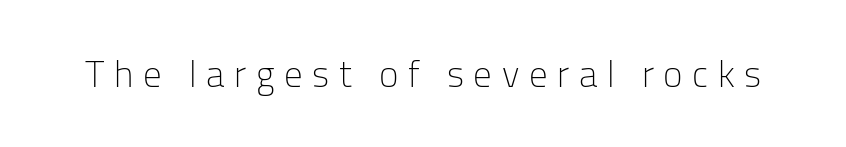
Words appear elongated and porous because spacing is wide. Unmarked baselines from the first word to the last. Type style note: lacks serifs. Posture: vertical. A quiet, ordinary-to-light weight characterises the typeface.
